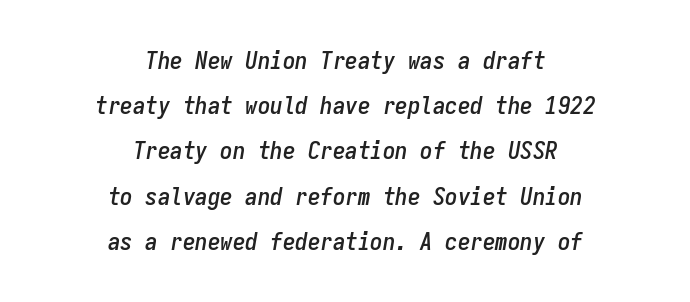
Q: Is the text italic (slanted)? A: Yes, it leans right by about 9 degrees.
Q: Is the text underlined? A: No.
Q: How is the paragraph aligned? A: Centered.
Q: Is the spacing between letters normal or unusually wide? A: Normal.
